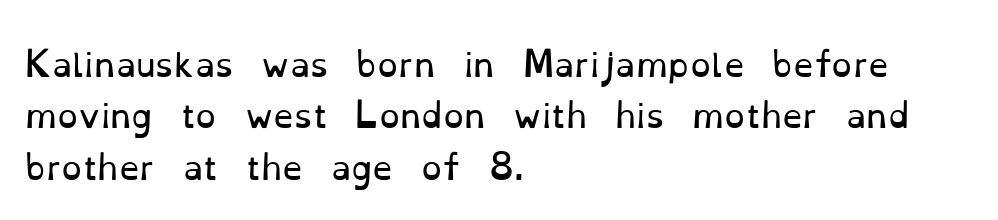
{"serif": "yes", "italic": "no", "bold": "no", "weight": "regular", "width": "normal", "stroke_contrast": "low", "x_height": "small", "monospaced": "no", "underline": "no", "align": "left", "line_spacing": "normal", "line_spacing_ratio": 1.56, "letter_spacing": "normal", "letter_spacing_em": 0.0, "glyph_px": 33}
